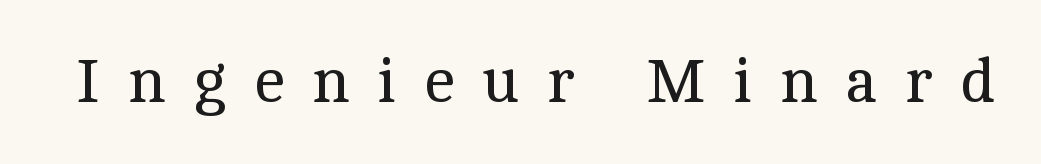
The image shows 63 px regular-weight serif type, upright; set unusually wide letter spacing (+0.44 em), not underlined; a medium x-height.
